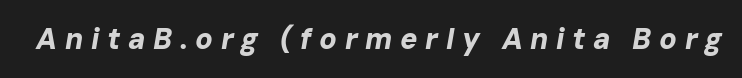
The typesetting leans heavy: a genuine bold. Compared with ordinary roman type, these characters are visibly tilted. Spacing verdict: proportional, widths tailored to each character. Observe the wide spacing: letters keep a clear distance from each other.
